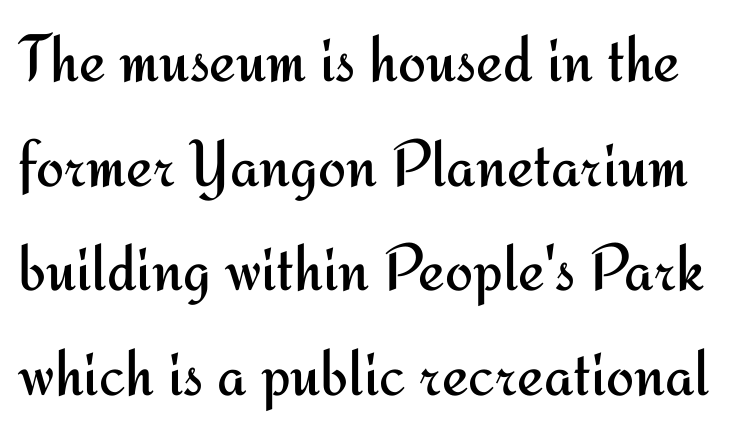
Q: Is the text bold? A: No.
Q: Is the text italic (slanted)? A: No, it is upright.
Q: Is the typeface a serif or a sans-serif typeface? A: Sans-serif.
Q: Is the text underlined? A: No.
Q: Is the spacing between letters normal or unusually wide? A: Normal.
Q: Is the spacing between lines tight, normal or loose? A: Normal.
Q: Width (condensed, normal, or wide)? A: Normal.
Q: Stroke contrast? A: Medium.
Q: x-height? A: Small.
Q: Monospaced? A: No.
